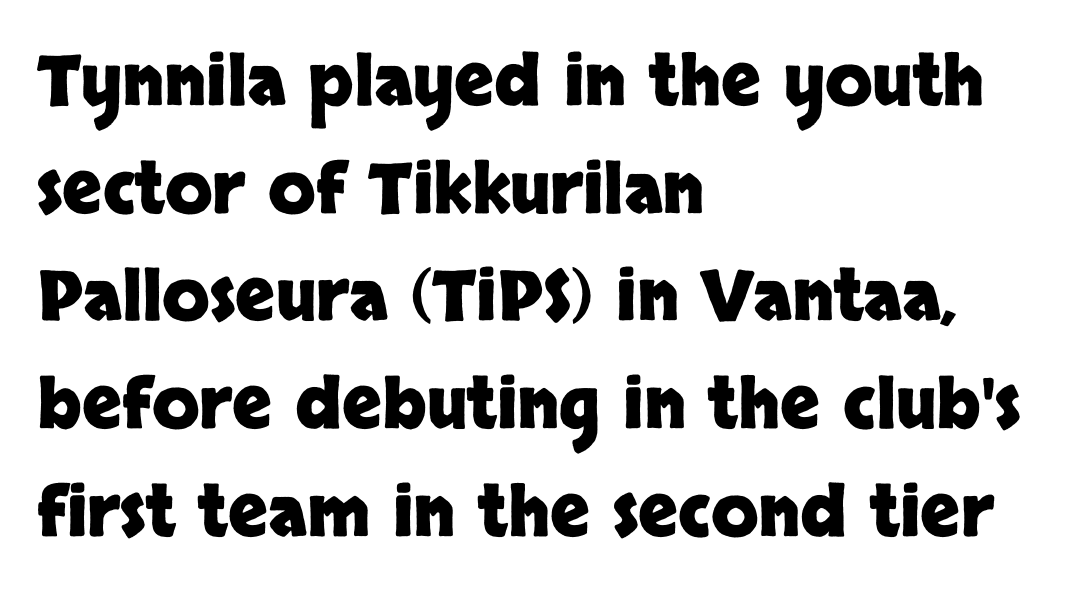
The image shows 69 px heavy sans-serif type, upright; set left-aligned, normal line spacing (1.56x), normal letter spacing, not underlined; low stroke contrast and a large x-height.
